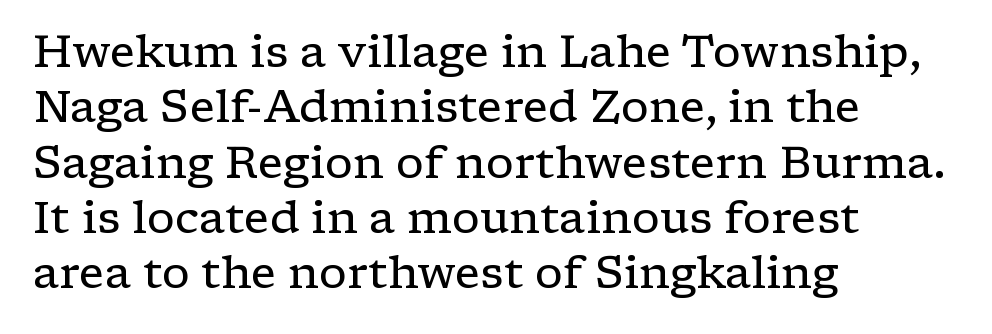
Q: Is the text bold? A: No.
Q: Is the text italic (slanted)? A: No, it is upright.
Q: Is the typeface a serif or a sans-serif typeface? A: Serif.
Q: Is the text underlined? A: No.
Q: How is the paragraph aligned? A: Left-aligned.
Q: Is the spacing between letters normal or unusually wide? A: Normal.
Q: Width (condensed, normal, or wide)? A: Wide.
Q: Stroke contrast? A: Low.
Q: x-height? A: Medium.
Q: Monospaced? A: No.
